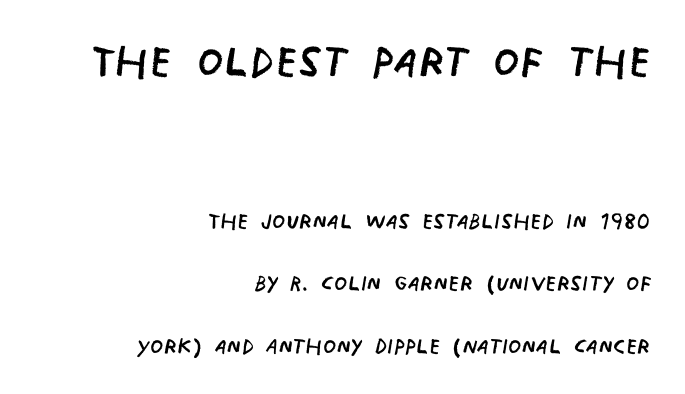
Between one letter and the next there's only the usual sliver of space. Each stroke keeps to a modest, everyday thickness or less. Proportional: the letters do not fall into vertical columns. If you drew a ruler down the right edge, every line would touch it.
